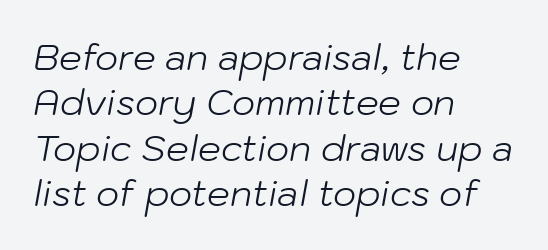
The face used here is proportionally spaced, like ordinary book or web type. The lines sit at an ordinary, default distance from one another. The glyphs are unaccompanied by any horizontal stroke below them. Compared with ordinary roman type, these characters are visibly tilted. Inter-character spacing is left at the font's built-in metrics. The typesetter chose a ragged-right arrangement here.
